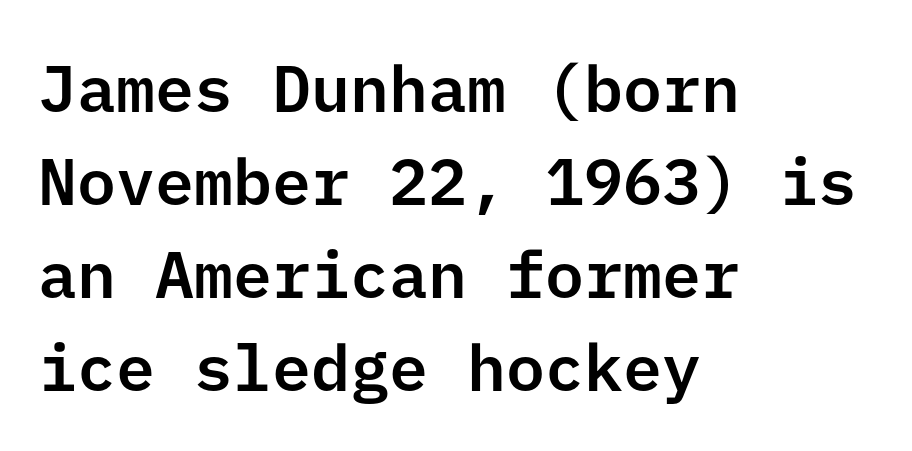
{"serif": "no", "italic": "no", "width": "normal", "stroke_contrast": "low", "x_height": "medium", "underline": "no", "align": "left", "line_spacing": "normal", "line_spacing_ratio": 1.43, "letter_spacing": "normal", "letter_spacing_em": 0.0, "glyph_px": 65}
